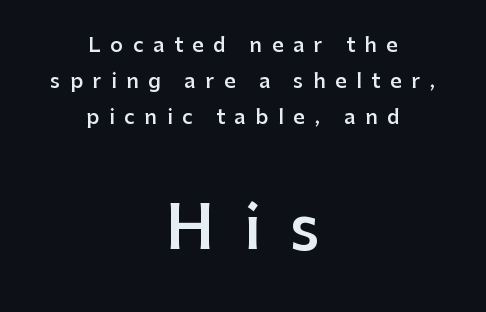
{"serif": "no", "italic": "no", "bold": "semi", "weight": "semibold", "width": "normal", "stroke_contrast": "low", "x_height": "medium", "monospaced": "no", "underline": "no", "align": "center", "line_spacing_ratio": 1.79, "letter_spacing": "wide", "letter_spacing_em": 0.48, "larger_block": "second", "size_ratio": 3.0, "glyph_px": 60}
